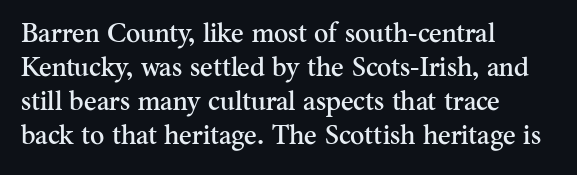
The image shows 27 px text type, upright; set left-aligned, normal line spacing (1.26x), normal letter spacing, not underlined.
